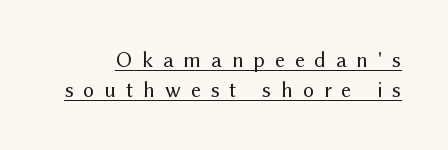
Q: Is the text bold? A: No.
Q: Is the text italic (slanted)? A: No, it is upright.
Q: Is the text underlined? A: Yes.
Q: Is the spacing between letters normal or unusually wide? A: Unusually wide.
Q: Is the spacing between lines tight, normal or loose? A: Normal.
